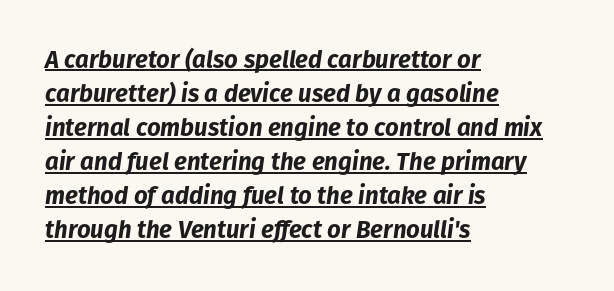
Q: Is the text bold? A: Yes.
Q: Is the text italic (slanted)? A: Yes, it leans right by about 8 degrees.
Q: Is the text underlined? A: Yes.
Q: How is the paragraph aligned? A: Left-aligned.
Q: Is the spacing between letters normal or unusually wide? A: Normal.
Q: Is the spacing between lines tight, normal or loose? A: Normal.
